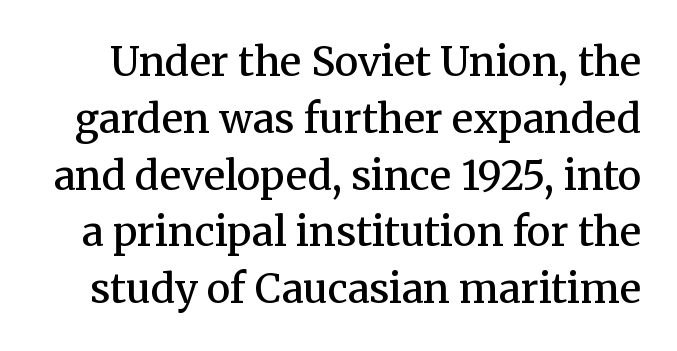
The image shows 40 px semibold serif type, upright; set normal line spacing (1.42x), normal letter spacing, not underlined; medium stroke contrast and a medium x-height.
